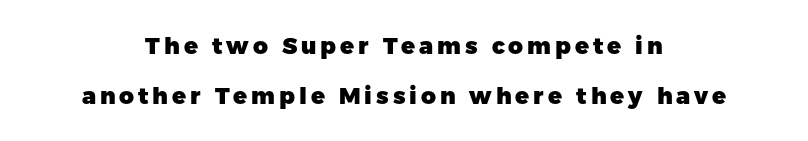
The leading is generous, giving the passage an open texture. The lettering holds an erect, upright posture throughout. Alignment: centered. The specimen omits any rule beneath the text block's lines. Typographic density is high because the face is bold.
